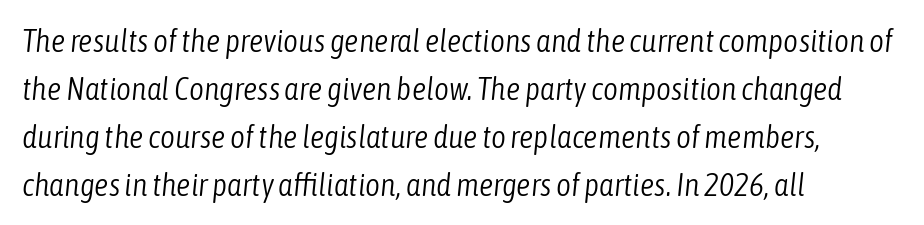
Q: Is the text bold? A: No.
Q: Is the text italic (slanted)? A: Yes, it leans right by about 6 degrees.
Q: Is the text underlined? A: No.
Q: How is the paragraph aligned? A: Left-aligned.
Q: Is the spacing between letters normal or unusually wide? A: Normal.
Q: Is the spacing between lines tight, normal or loose? A: Normal.
Q: Width (condensed, normal, or wide)? A: Condensed.
Q: Stroke contrast? A: Low.
Q: x-height? A: Medium.
Q: Monospaced? A: No.
